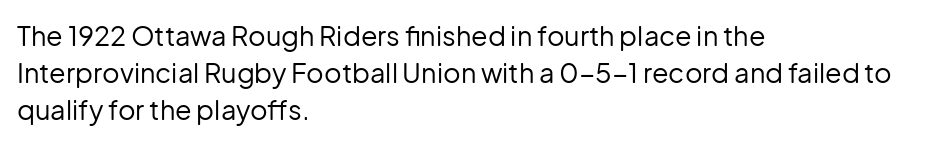
{"italic": "no", "bold": "no", "underline": "no", "align": "left", "line_spacing": "normal", "line_spacing_ratio": 1.37, "letter_spacing": "normal", "letter_spacing_em": 0.0, "glyph_px": 27}
